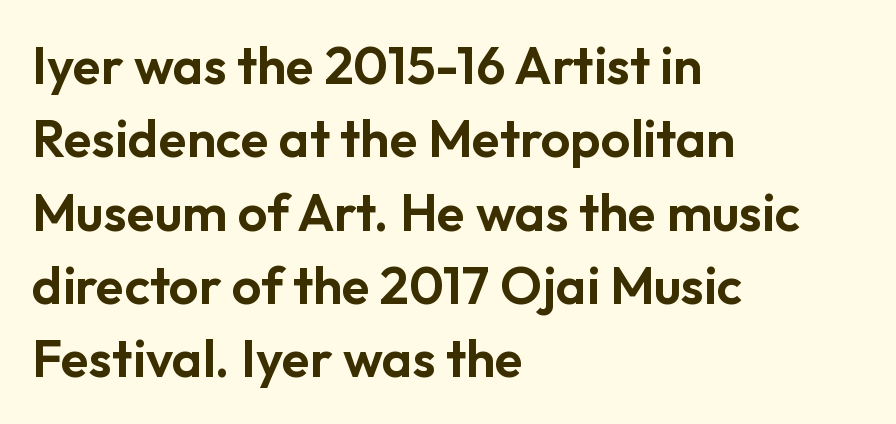
The image shows 52 px sans-serif type, upright; set left-aligned, normal line spacing (1.41x), normal letter spacing, not underlined; low stroke contrast and a medium x-height.
